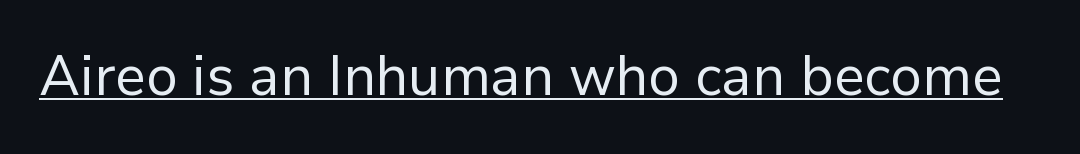
The strokes are not fattened; the text isn't bold. Decoration check: the copy is underlined. This is roman type, the default non-slanted kind. Character widths vary here, with narrow letters taking less room than wide ones. Tracking here is standard; glyphs follow each other at the usual distance. The rendering shows plain stroke endings on the letterforms — a sans-serif design.
